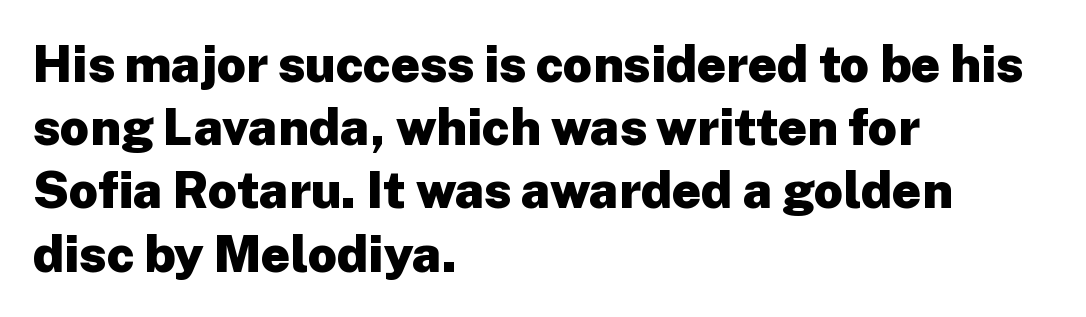
The image shows 51 px heavy sans-serif type, upright; set left-aligned, line spacing 1.24x, normal letter spacing, not underlined; low stroke contrast and a medium x-height.
